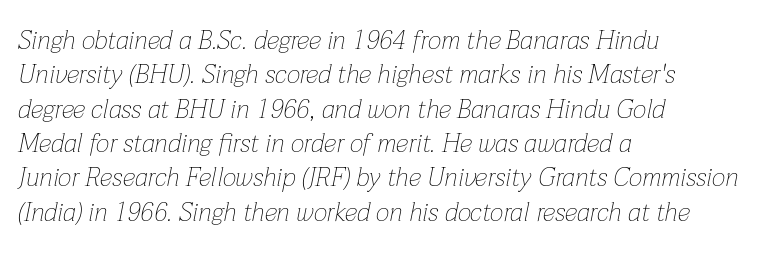
The image shows 26 px text type, italic (leaning right); set left-aligned, normal line spacing (1.32x), normal letter spacing, not underlined.
